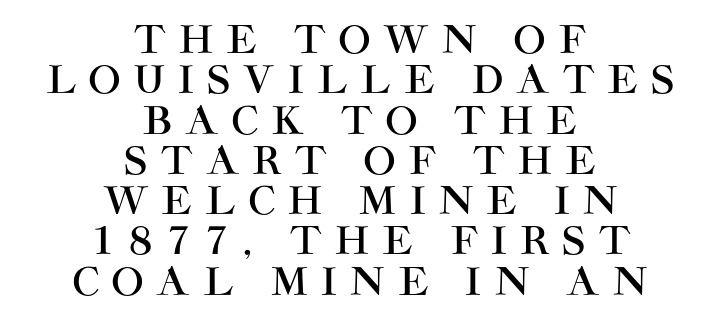
Q: Is the text italic (slanted)? A: No, it is upright.
Q: Is the typeface a serif or a sans-serif typeface? A: Sans-serif.
Q: Is the text underlined? A: No.
Q: How is the paragraph aligned? A: Centered.
Q: Is the spacing between letters normal or unusually wide? A: Unusually wide.
Q: Is the spacing between lines tight, normal or loose? A: Tight.
Q: Width (condensed, normal, or wide)? A: Normal.
Q: Stroke contrast? A: High.
Q: x-height? A: Large.
Q: Monospaced? A: No.
